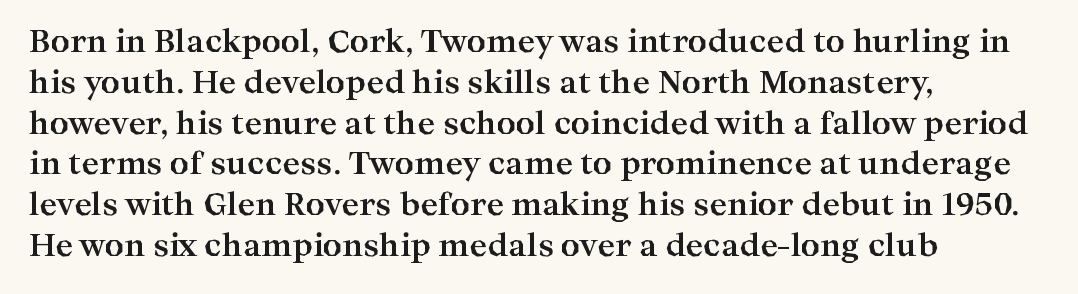
{"serif": "yes", "italic": "no", "bold": "yes", "weight": "bold", "width": "wide", "stroke_contrast": "high", "x_height": "medium", "monospaced": "no", "underline": "no", "align": "left", "line_spacing": "normal", "line_spacing_ratio": 1.36, "letter_spacing": "normal", "letter_spacing_em": 0.0, "glyph_px": 30}
